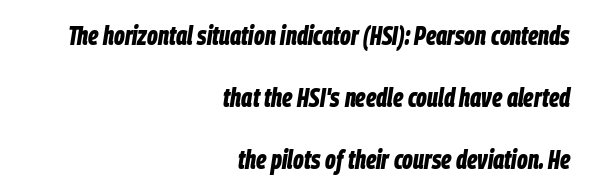
{"italic": "yes", "lean": "right", "slant_degrees": 9, "bold": "yes", "underline": "no", "align": "right", "line_spacing": "loose", "line_spacing_ratio": 2.39, "letter_spacing": "normal", "letter_spacing_em": 0.0, "glyph_px": 26}
